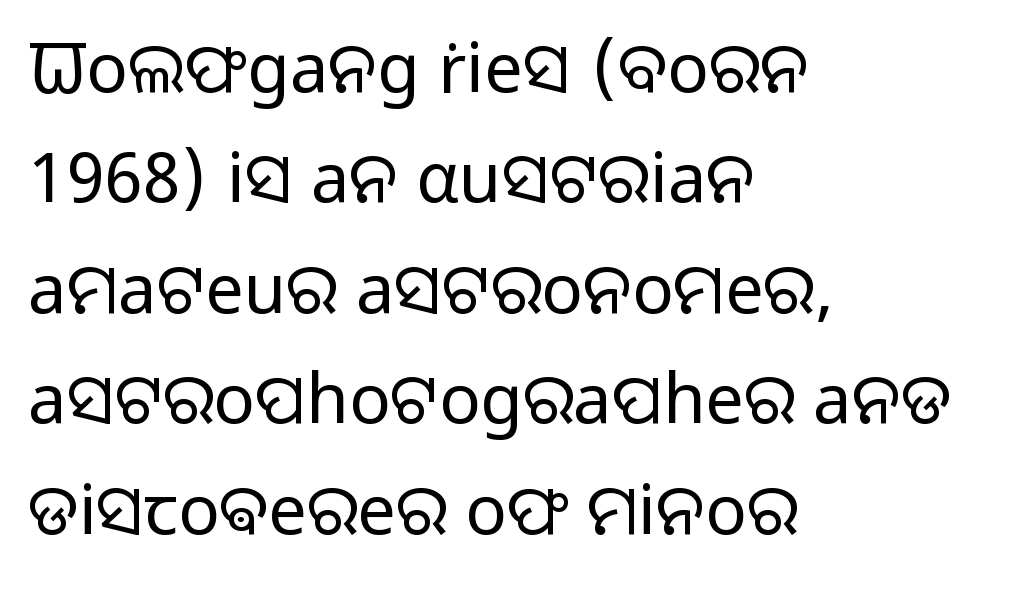
{"serif": "no", "italic": "no", "bold": "no", "weight": "light", "width": "normal", "stroke_contrast": "low", "x_height": "medium", "monospaced": "no", "underline": "no", "align": "left", "line_spacing": "normal", "line_spacing_ratio": 1.6, "letter_spacing": "normal", "letter_spacing_em": 0.0, "glyph_px": 69}
